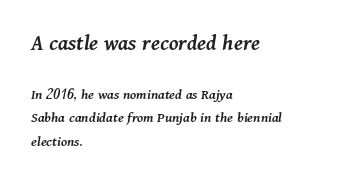
Q: Is the text bold? A: Semi-bold.
Q: Is the text italic (slanted)? A: Yes, it leans right by about 11 degrees.
Q: Is the text underlined? A: No.
Q: How is the paragraph aligned? A: Left-aligned.
Q: Is the spacing between letters normal or unusually wide? A: Normal.
Q: Is the spacing between lines tight, normal or loose? A: Normal.
Q: Which block of text is set in a larger size, the first (top) or the second (bottom)? A: The first (top) one.
